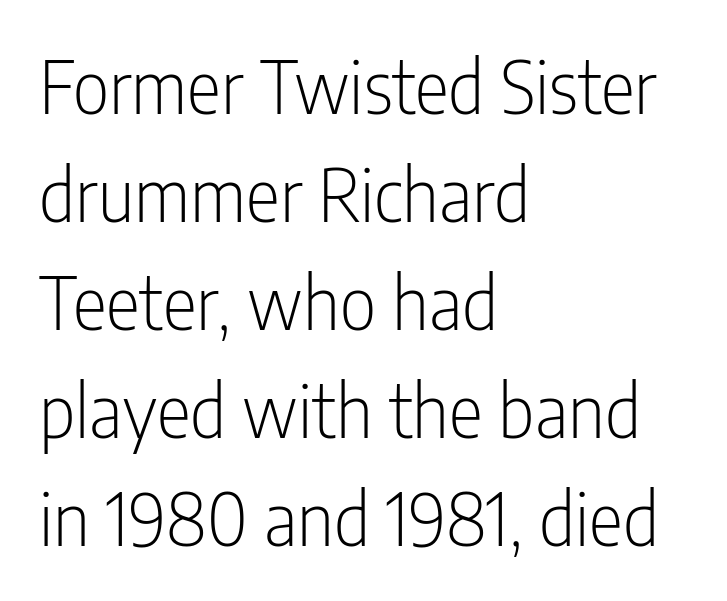
The zone under the glyphs is completely vacant. Words appear dense and cohesive because spacing is normal. Summary of vertical rhythm: regular, with standard interline spacing. The axis of the letterforms is exactly vertical. Stems and bowls with no extra thickness — not bold. This sample has the flowing, uneven cadence of proportional lettering.
